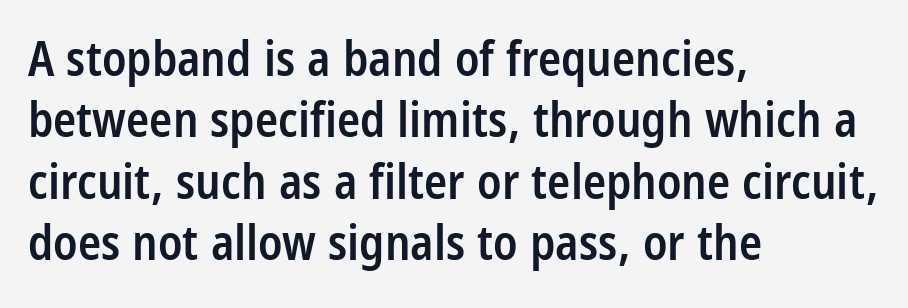
The image shows 48 px semibold, condensed sans-serif type, upright; set left-aligned, normal line spacing (1.28x), normal letter spacing, not underlined; low stroke contrast and a large x-height.
